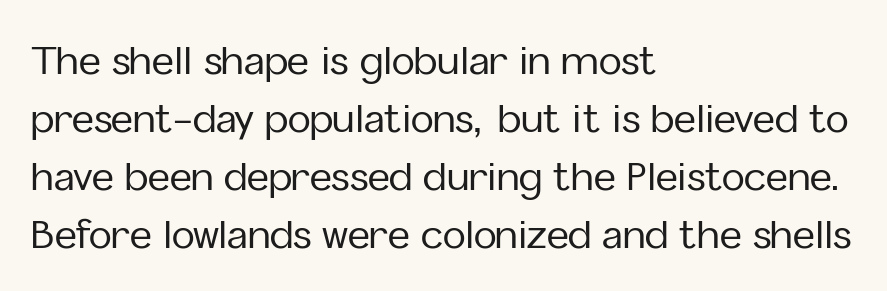
{"serif": "no", "italic": "no", "width": "normal", "stroke_contrast": "low", "x_height": "medium", "monospaced": "no", "underline": "no", "align": "left", "line_spacing": "normal", "line_spacing_ratio": 1.53, "letter_spacing": "normal", "letter_spacing_em": 0.0, "glyph_px": 38}
